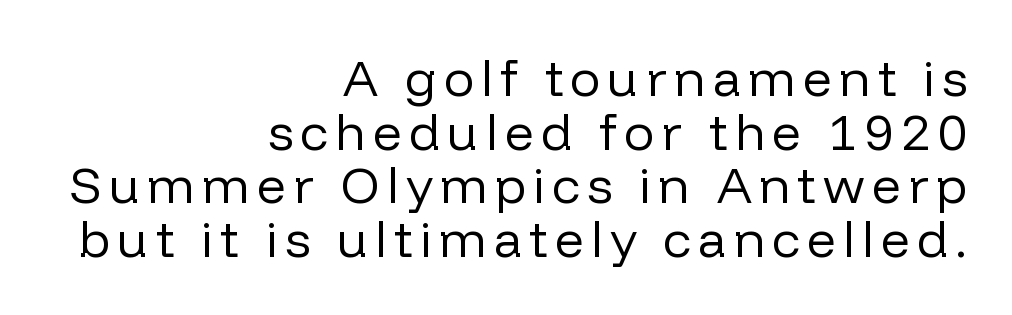
The image shows 51 px regular-weight sans-serif type, upright; set right-aligned, tight line spacing (1.05x), not underlined; low stroke contrast and a medium x-height.
